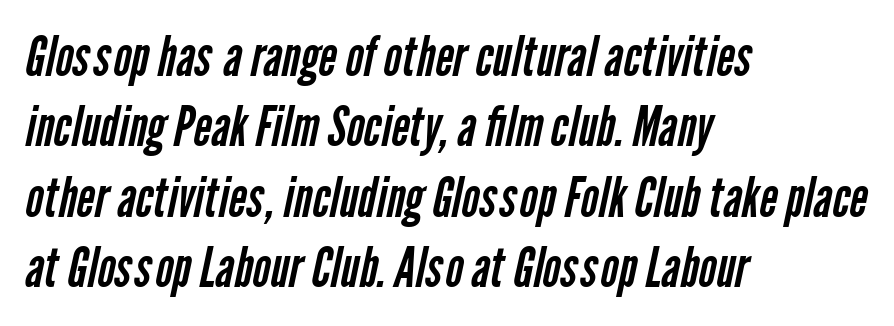
Q: Is the text bold? A: No.
Q: Is the typeface a serif or a sans-serif typeface? A: Sans-serif.
Q: Is the text underlined? A: No.
Q: How is the paragraph aligned? A: Left-aligned.
Q: Is the spacing between letters normal or unusually wide? A: Normal.
Q: Is the spacing between lines tight, normal or loose? A: Normal.
Q: Width (condensed, normal, or wide)? A: Condensed.
Q: Stroke contrast? A: Low.
Q: x-height? A: Medium.
Q: Monospaced? A: No.
